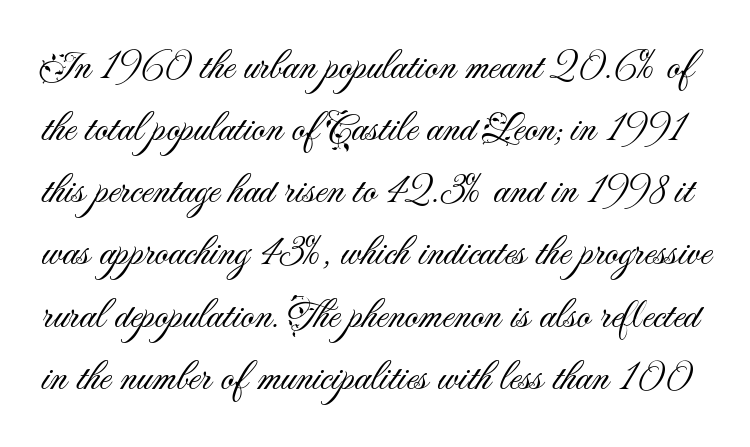
The image shows 42 px light sans-serif type; set normal line spacing (1.48x), normal letter spacing, not underlined; medium stroke contrast and a small x-height.
